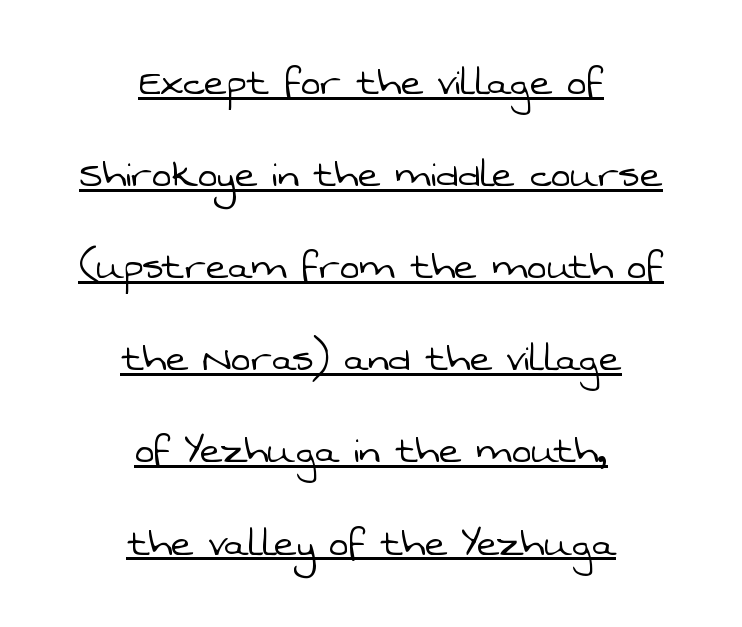
{"serif": "no", "bold": "no", "weight": "light", "width": "normal", "stroke_contrast": "low", "x_height": "medium", "monospaced": "no", "underline": "yes", "align": "center", "line_spacing": "loose", "line_spacing_ratio": 1.96, "letter_spacing": "normal", "letter_spacing_em": 0.0, "glyph_px": 47}
